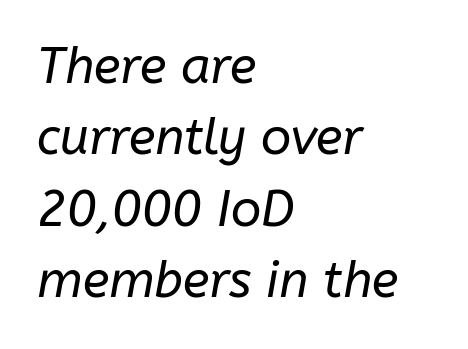
The image shows 50 px regular-weight type, italic (leaning right); set left-aligned, normal line spacing (1.43x), normal letter spacing, not underlined; low stroke contrast and a medium x-height.
